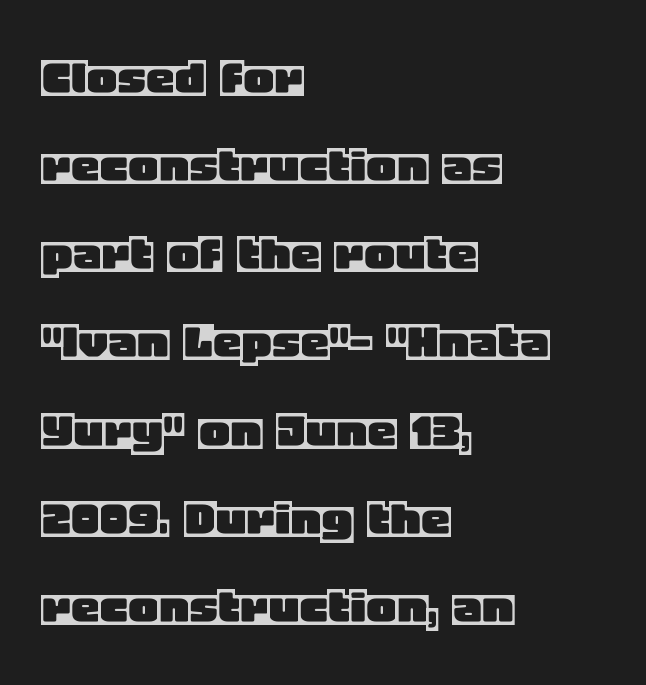
Q: Is the text italic (slanted)? A: No, it is upright.
Q: Is the text underlined? A: No.
Q: How is the paragraph aligned? A: Left-aligned.
Q: Is the spacing between letters normal or unusually wide? A: Normal.
Q: Is the spacing between lines tight, normal or loose? A: Normal.
Q: Width (condensed, normal, or wide)? A: Normal.
Q: x-height? A: Large.
Q: Monospaced? A: No.
